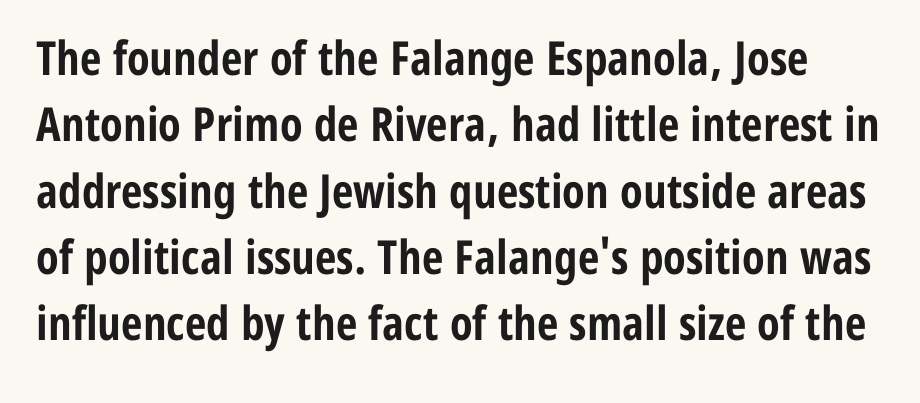
{"serif": "no", "italic": "no", "bold": "yes", "weight": "bold", "width": "condensed", "stroke_contrast": "low", "x_height": "medium", "monospaced": "no", "underline": "no", "line_spacing": "normal", "line_spacing_ratio": 1.41, "letter_spacing": "normal", "letter_spacing_em": 0.0, "glyph_px": 47}
